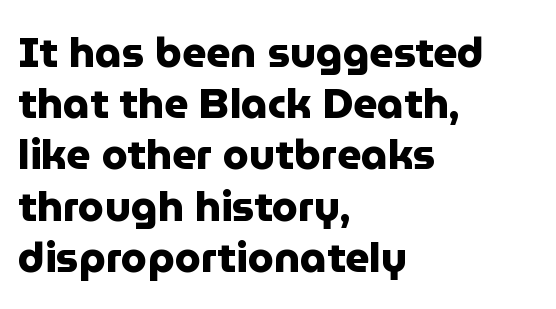
The letters stand upright; this is a roman face. Caption: bold face, heavy strokes. These lines are rendered in a variable-pitch font. The passage shown is not underscored anywhere. To sum up the face: it is a sans, with no serifs.
